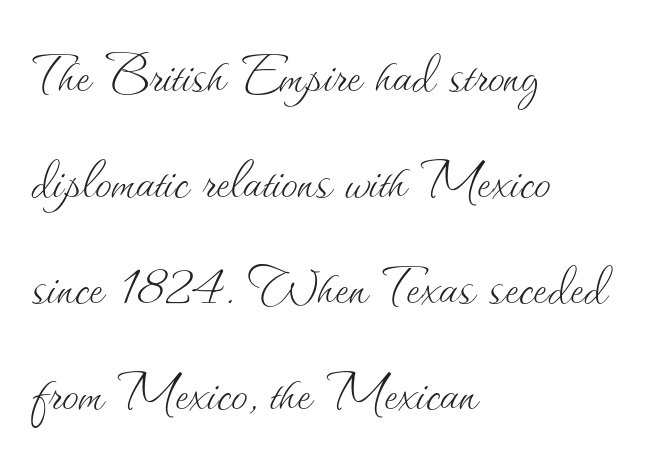
The image shows 67 px thin type; set left-aligned, normal line spacing (1.58x), normal letter spacing, not underlined; medium stroke contrast and a small x-height.
